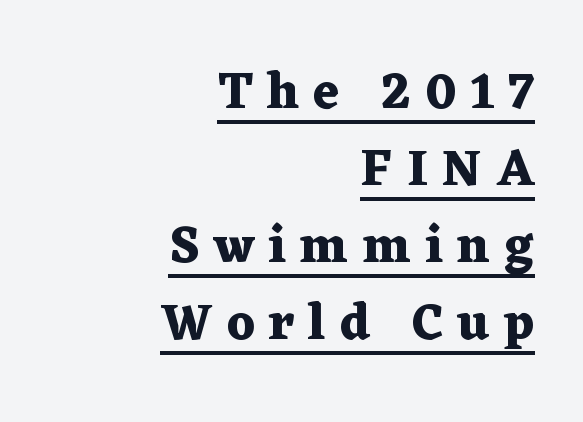
The image shows 51 px heavy, wide serif type, upright; set right-aligned, normal line spacing (1.51x), unusually wide letter spacing (+0.28 em), underlined; medium stroke contrast and a medium x-height.
